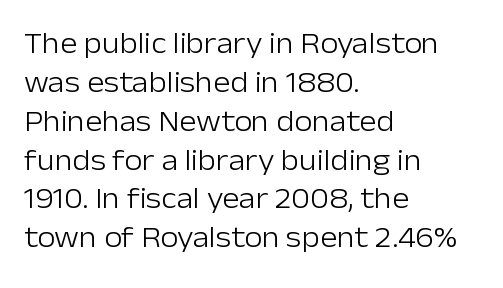
The image shows 29 px light sans-serif type, upright; set left-aligned, normal line spacing (1.34x), normal letter spacing, not underlined; low stroke contrast and a medium x-height.
